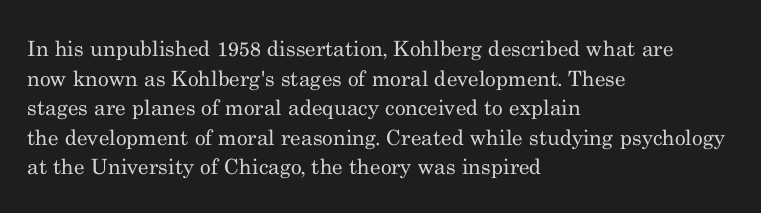
Q: Is the text bold? A: No.
Q: Is the text italic (slanted)? A: No, it is upright.
Q: Is the text underlined? A: No.
Q: How is the paragraph aligned? A: Left-aligned.
Q: Is the spacing between letters normal or unusually wide? A: Normal.
Q: Is the spacing between lines tight, normal or loose? A: Normal.
